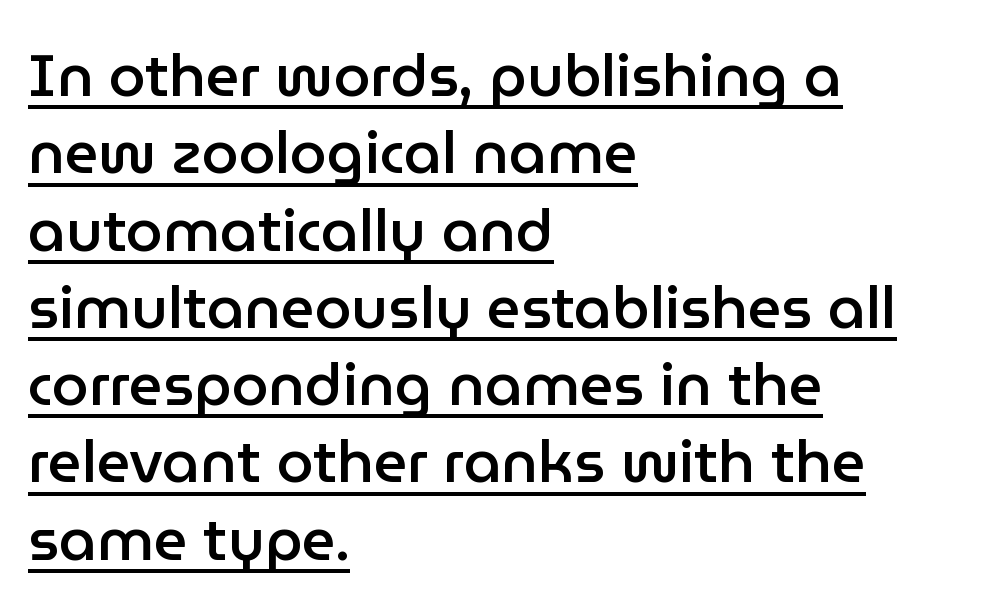
Q: Is the text bold? A: Semi-bold.
Q: Is the text italic (slanted)? A: No, it is upright.
Q: Is the typeface a serif or a sans-serif typeface? A: Sans-serif.
Q: Is the text underlined? A: Yes.
Q: How is the paragraph aligned? A: Left-aligned.
Q: Is the spacing between letters normal or unusually wide? A: Normal.
Q: Is the spacing between lines tight, normal or loose? A: Normal.
Q: Width (condensed, normal, or wide)? A: Normal.
Q: Stroke contrast? A: Low.
Q: x-height? A: Medium.
Q: Monospaced? A: No.
